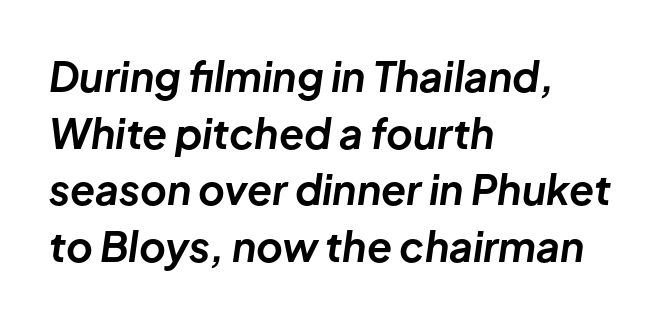
{"italic": "yes", "lean": "right", "slant_degrees": 8, "bold": "yes", "weight": "bold", "width": "normal", "stroke_contrast": "low", "x_height": "medium", "monospaced": "no", "underline": "no", "align": "left", "line_spacing": "normal", "line_spacing_ratio": 1.38, "letter_spacing": "normal", "letter_spacing_em": 0.0, "glyph_px": 41}
